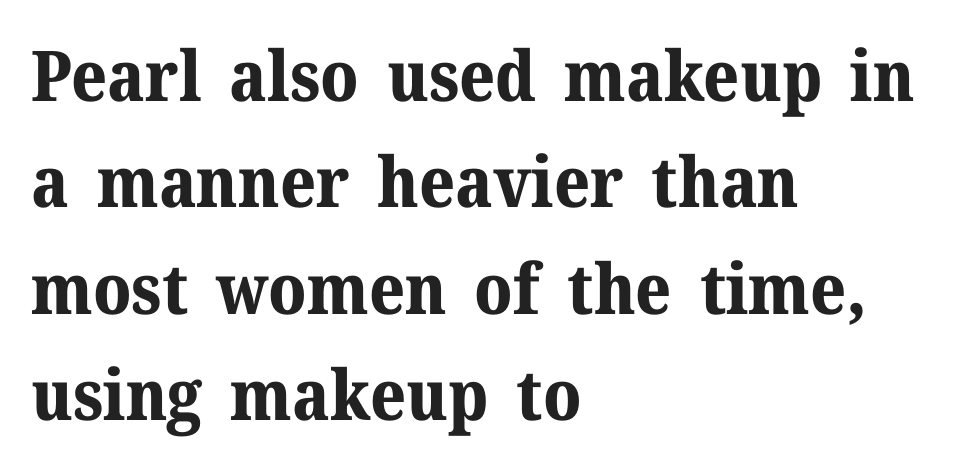
The image shows 70 px bold serif type, upright; set left-aligned, normal line spacing (1.52x), normal letter spacing, not underlined; medium stroke contrast and a medium x-height.
